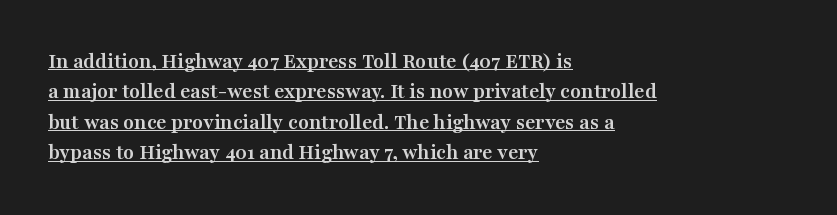
The image shows 22 px bold type, upright; set left-aligned, normal line spacing (1.38x), normal letter spacing, underlined.
